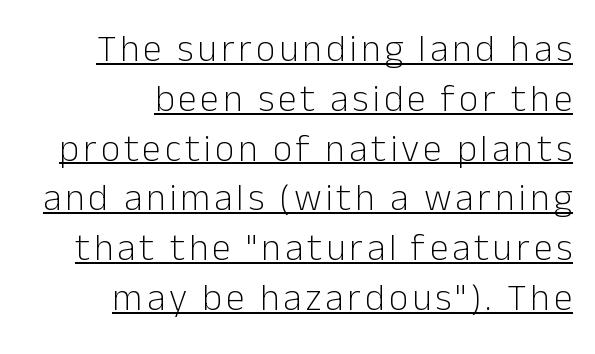
The image shows 38 px light sans-serif type, upright; set right-aligned, normal line spacing (1.31x), underlined; low stroke contrast and a medium x-height.
